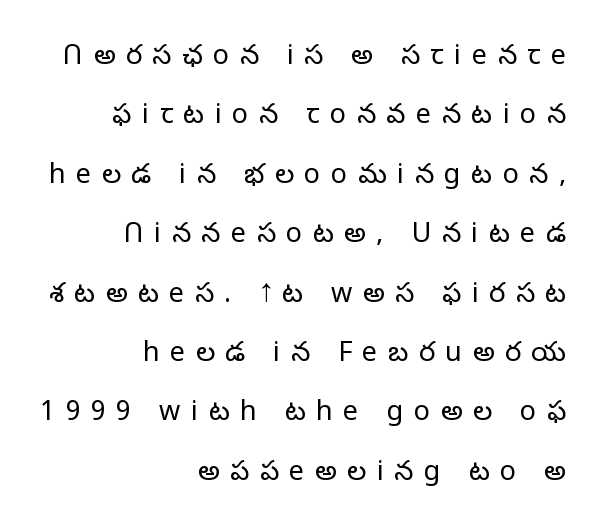
Someone cranked the tracking dial way up on this one. Ascenders rise straight up at ninety degrees. Words float on clear page, feet unadorned. A student would call this right alignment; a typographer would say flush right, rag left. No extra ink here — the face is not bold.
